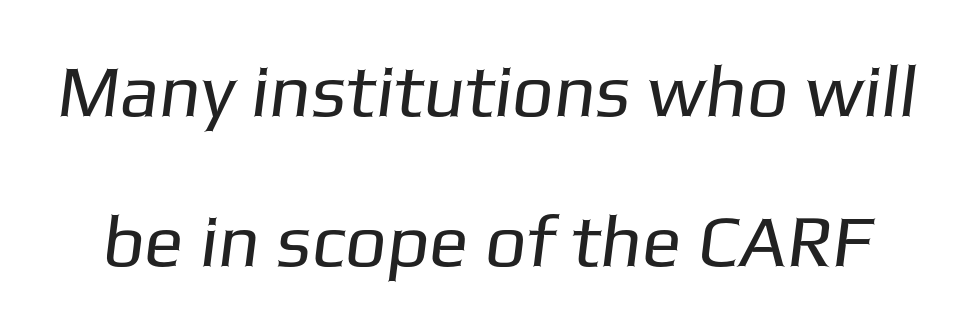
Here the glyphs are tracked normally, forming tight word shapes. Do the characters align in a grid? No, the font is proportional. Heaviness? Minimal to ordinary, like unemphasized prose. Words float on clear page, feet unadorned. Regarding leading, the lines here are spaced well apart. To sum up the face: it is a sans, with no serifs.
